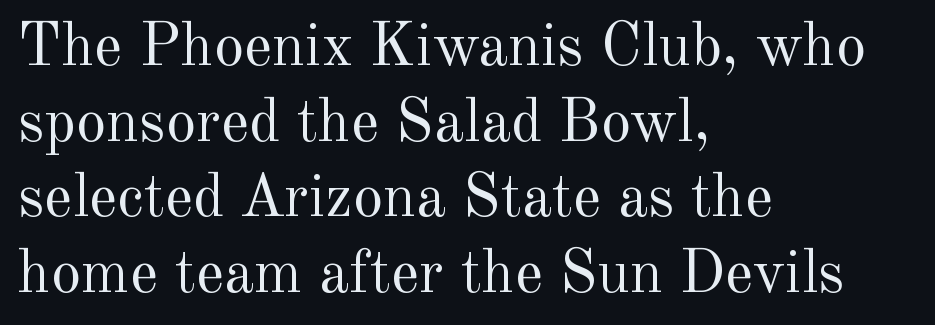
Caption: multi-line text, flush left, ragged right. Nobody drew a line under any word here. The face used here is proportionally spaced, like ordinary book or web type. This is the regular roman posture of the typeface. Nothing heavy about these letters — not bold at all. The passage shown has conventional tracking throughout.
